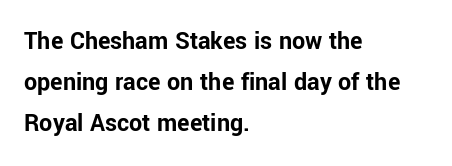
Q: Is the text bold? A: Yes.
Q: Is the text italic (slanted)? A: No, it is upright.
Q: Is the text underlined? A: No.
Q: How is the paragraph aligned? A: Left-aligned.
Q: Is the spacing between letters normal or unusually wide? A: Normal.
Q: Is the spacing between lines tight, normal or loose? A: Normal.
